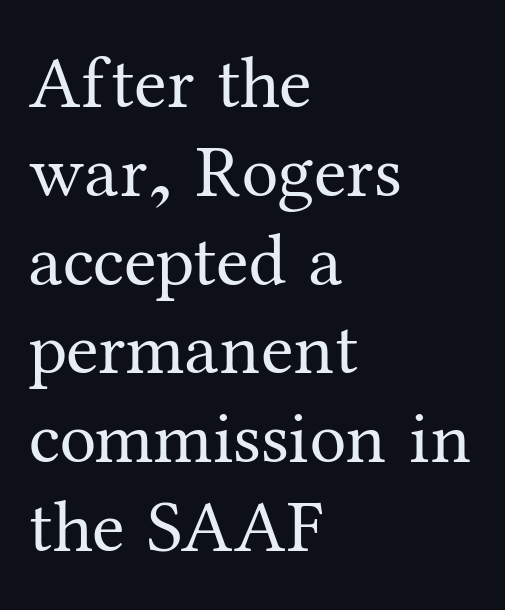
{"serif": "yes", "italic": "no", "bold": "no", "weight": "regular", "width": "normal", "stroke_contrast": "medium", "x_height": "medium", "monospaced": "no", "underline": "no", "align": "left", "line_spacing_ratio": 1.2, "letter_spacing": "normal", "letter_spacing_em": 0.0, "glyph_px": 74}
